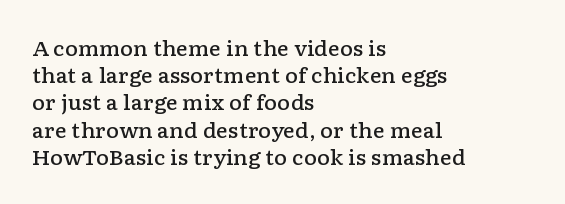
Normally led — the rows are evenly, conventionally spaced. The baseline area is clear. The passage shown is semibold, sitting just below true bold. Style check: upright.
